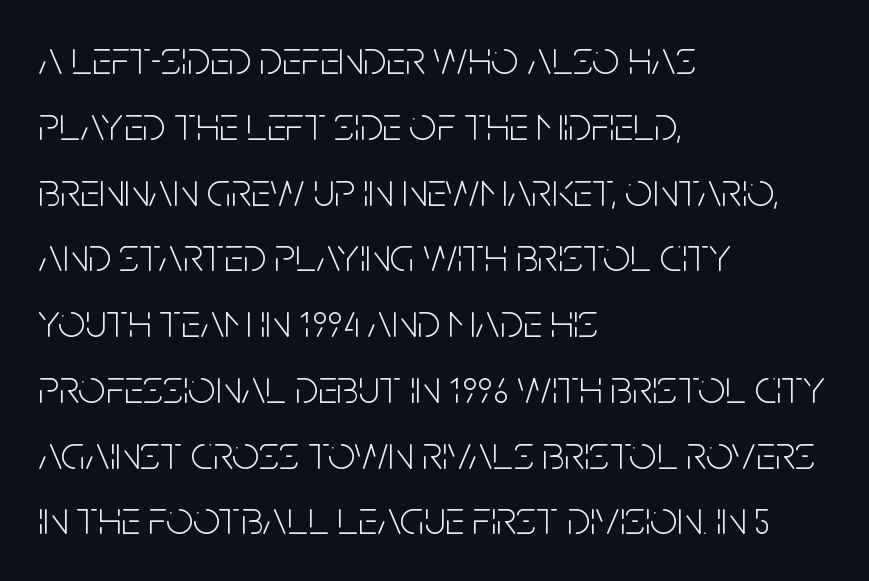
Q: Is the text bold? A: No.
Q: Is the text italic (slanted)? A: No, it is upright.
Q: Is the typeface a serif or a sans-serif typeface? A: Sans-serif.
Q: Is the text underlined? A: No.
Q: How is the paragraph aligned? A: Left-aligned.
Q: Is the spacing between letters normal or unusually wide? A: Normal.
Q: Is the spacing between lines tight, normal or loose? A: Normal.
Q: Width (condensed, normal, or wide)? A: Condensed.
Q: Stroke contrast? A: Low.
Q: x-height? A: Large.
Q: Monospaced? A: No.
